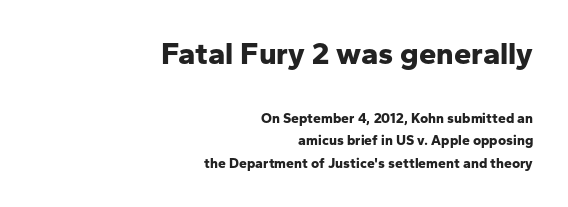
{"serif": "no", "italic": "no", "bold": "yes", "weight": "bold", "width": "normal", "stroke_contrast": "low", "x_height": "medium", "monospaced": "no", "underline": "no", "align": "right", "line_spacing": "normal", "line_spacing_ratio": 1.61, "letter_spacing": "normal", "letter_spacing_em": 0.0, "larger_block": "first", "size_ratio": 2.21, "glyph_px": 31}
